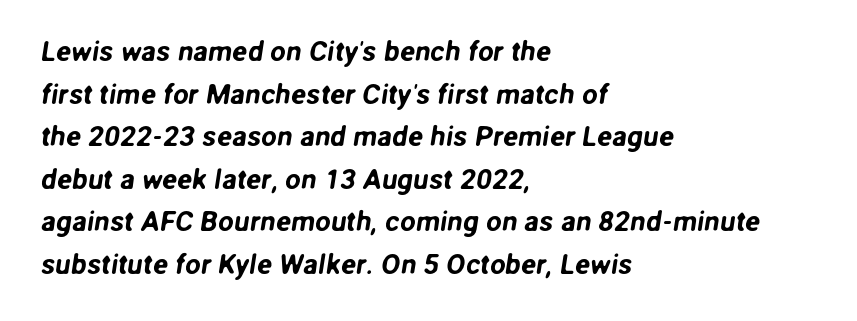
The image shows 28 px sans-serif type; set left-aligned, normal line spacing (1.52x), normal letter spacing, not underlined; low stroke contrast and a medium x-height.
